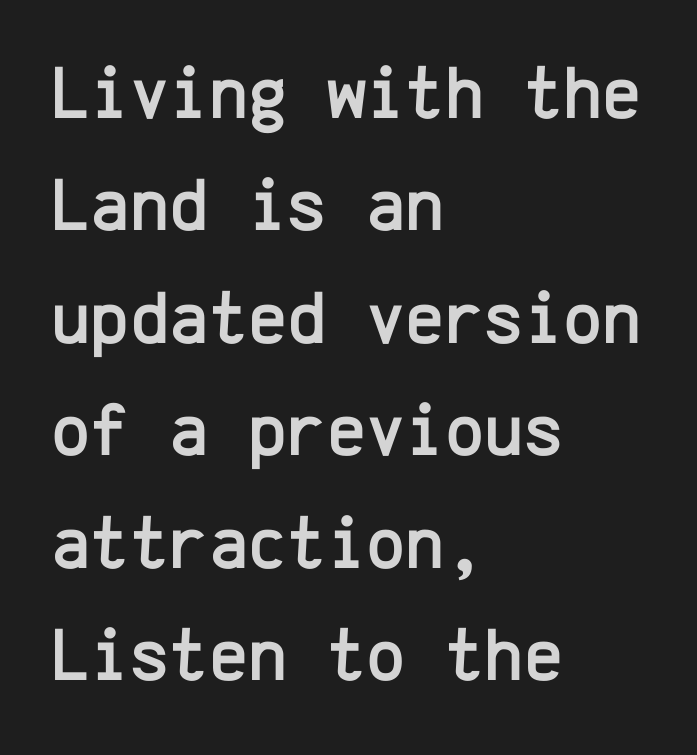
Q: Is the text italic (slanted)? A: No, it is upright.
Q: Is the typeface a serif or a sans-serif typeface? A: Sans-serif.
Q: Is the text underlined? A: No.
Q: How is the paragraph aligned? A: Left-aligned.
Q: Is the spacing between letters normal or unusually wide? A: Normal.
Q: Is the spacing between lines tight, normal or loose? A: Normal.
Q: Width (condensed, normal, or wide)? A: Normal.
Q: Stroke contrast? A: Low.
Q: x-height? A: Medium.
Q: Monospaced? A: Yes.
